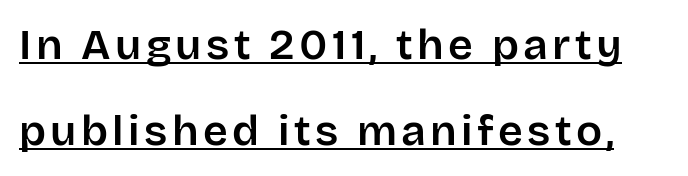
A typesetter would mark this as roman, not italic. Loosely led — the rows are spread out. Looks like someone drew a line under every word here. Regarding serifs, this sample does without them.
